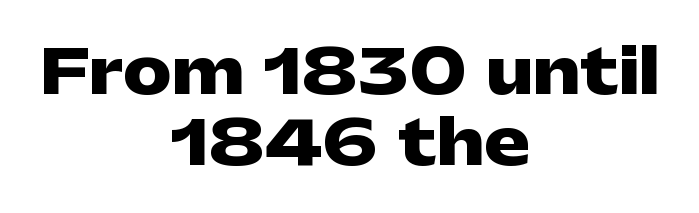
Unlike a traditional serif, this face leaves its strokes unadorned. Anything drawn beneath the words? Only blank space. Between one letter and the next there's only the usual sliver of space. On the weight axis this lands at bold, roughly 700. These lines are centered, leaving both edges ragged.
